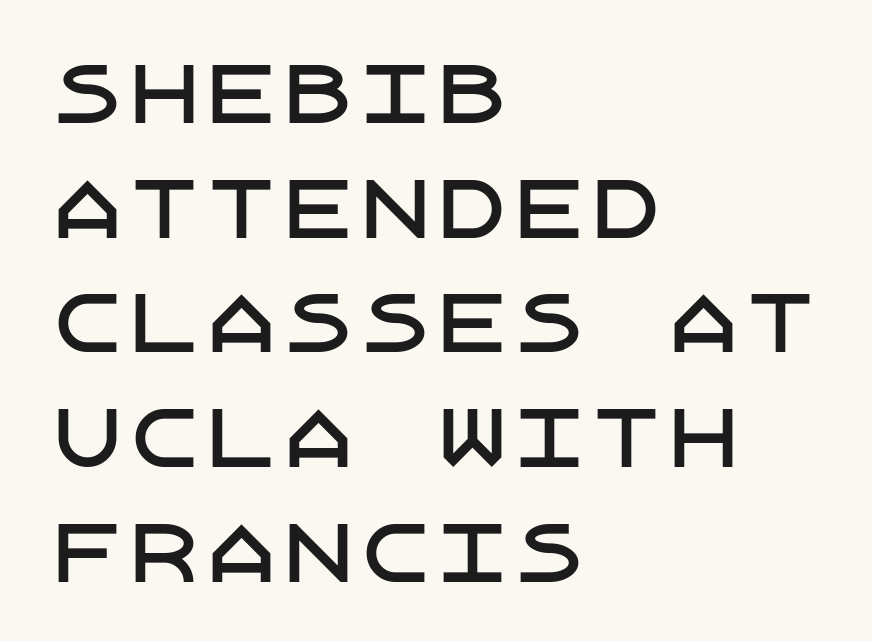
The image shows 77 px sans-serif type, upright; set left-aligned, normal line spacing (1.49x), normal letter spacing, not underlined; low stroke contrast and a large x-height.
